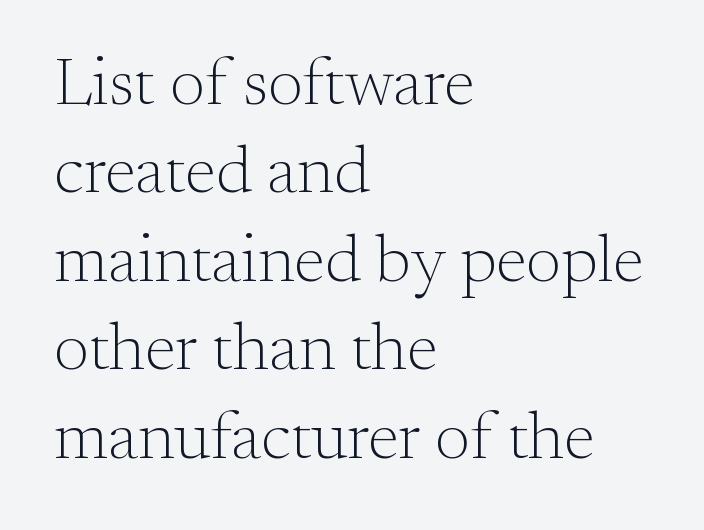
The image shows 67 px light serif type, upright; set left-aligned, normal line spacing (1.32x), normal letter spacing, not underlined; medium stroke contrast and a small x-height.
